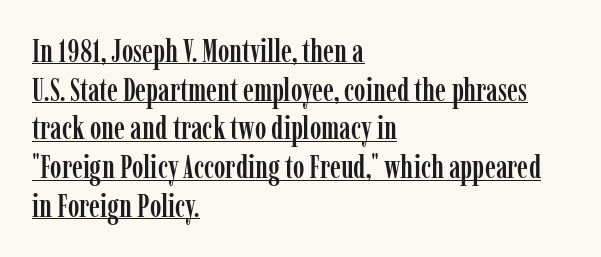
The glyphs in this specimen are seriffed. Think of a printed novel: that variable character pitch is what you see here. The block of text has a typical density, with ordinary space between rows. Posture: upright roman. Line starts are locked; line ends wander. Standard letterfit; no display-style spreading of the glyphs.
